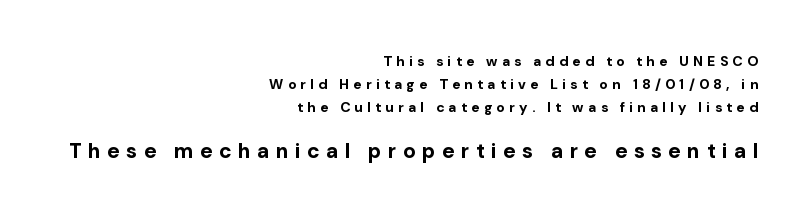
Q: Is the text bold? A: Yes.
Q: Is the text italic (slanted)? A: No, it is upright.
Q: Is the text underlined? A: No.
Q: How is the paragraph aligned? A: Right-aligned.
Q: Is the spacing between letters normal or unusually wide? A: Unusually wide.
Q: Is the spacing between lines tight, normal or loose? A: Normal.
Q: Which block of text is set in a larger size, the first (top) or the second (bottom)? A: The second (bottom) one.
